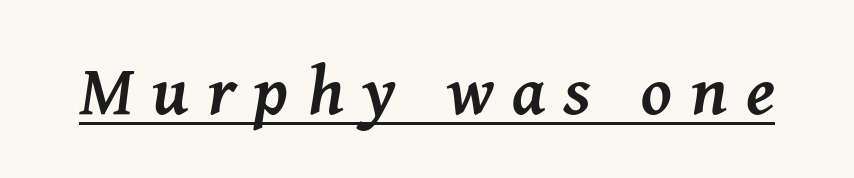
{"serif": "yes", "italic": "yes", "lean": "right", "slant_degrees": 8, "bold": "yes", "weight": "semibold", "width": "normal", "stroke_contrast": "medium", "x_height": "medium", "monospaced": "no", "underline": "yes", "letter_spacing": "wide", "letter_spacing_em": 0.27, "glyph_px": 69}
